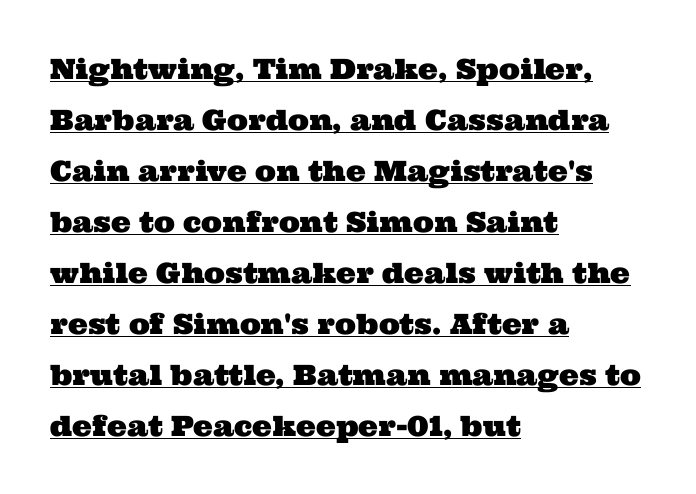
{"serif": "yes", "width": "wide", "stroke_contrast": "medium", "x_height": "medium", "monospaced": "no", "underline": "yes", "align": "left", "line_spacing_ratio": 1.82, "letter_spacing": "normal", "letter_spacing_em": 0.0, "glyph_px": 28}
